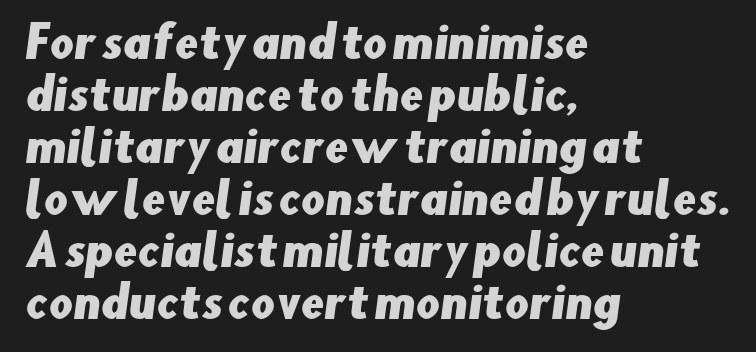
{"serif": "no", "width": "normal", "stroke_contrast": "low", "x_height": "small", "monospaced": "no", "underline": "no", "align": "left", "line_spacing_ratio": 1.24, "letter_spacing": "normal", "letter_spacing_em": 0.0, "glyph_px": 42}
